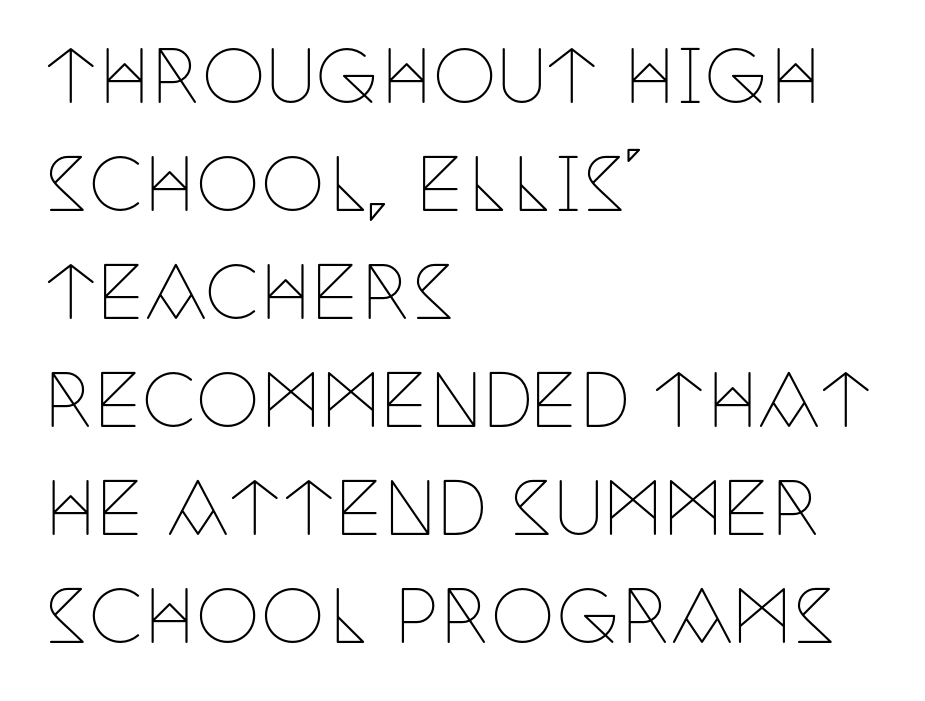
{"serif": "yes", "italic": "no", "bold": "no", "weight": "thin", "width": "condensed", "stroke_contrast": "low", "x_height": "large", "monospaced": "no", "underline": "no", "align": "left", "line_spacing": "normal", "line_spacing_ratio": 1.5, "letter_spacing": "normal", "letter_spacing_em": 0.0, "glyph_px": 72}
